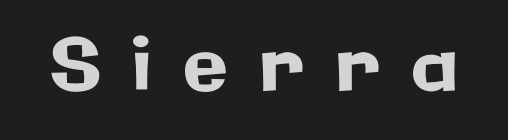
Vertical strokes here are truly vertical. The baseline area is clear. The tracking jumps out immediately: characters are airy and widely separated. Do the characters align in a grid? No, the font is proportional. Stroke terminals: plain, sans-serif.
